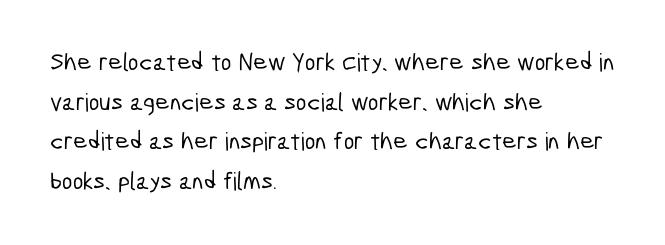
{"underline": "no", "align": "left", "line_spacing": "normal", "line_spacing_ratio": 1.59, "letter_spacing": "normal", "letter_spacing_em": 0.0, "glyph_px": 25}
